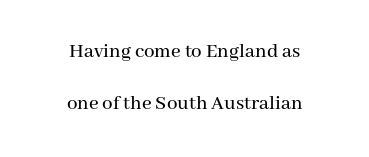
{"italic": "no", "underline": "no", "align": "center", "line_spacing": "loose", "line_spacing_ratio": 2.5, "letter_spacing": "normal", "letter_spacing_em": 0.0, "glyph_px": 21}
